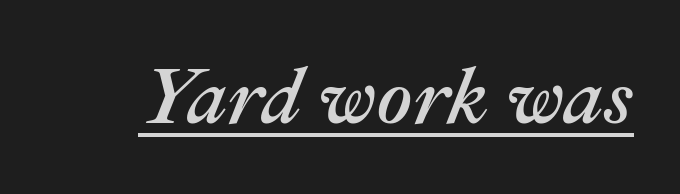
The image shows 79 px text type, italic (leaning right); set normal letter spacing, underlined; medium stroke contrast and a medium x-height.
